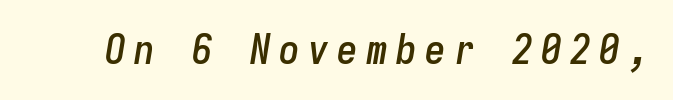
Glance below the letters and you will spot only blank space. The passage shown is typed in a monospace face where columns stay perfectly aligned. Compared with ordinary roman type, these characters are visibly tilted. Short note: letters widely spaced.
